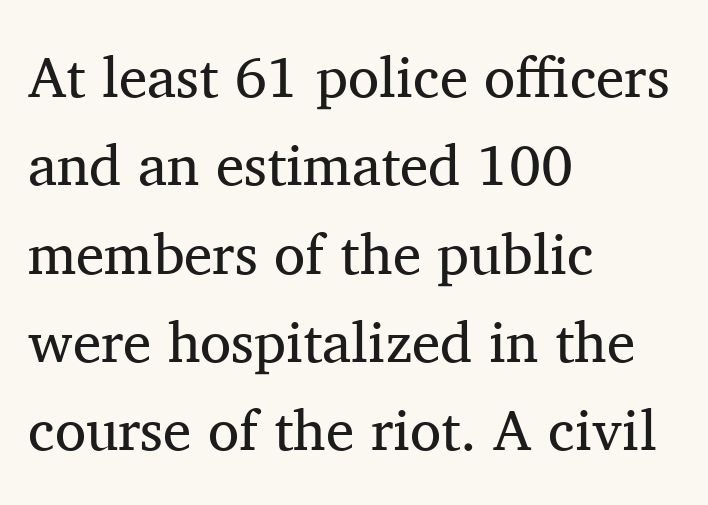
{"serif": "yes", "italic": "no", "bold": "no", "weight": "regular", "width": "normal", "stroke_contrast": "medium", "x_height": "medium", "monospaced": "no", "underline": "no", "align": "left", "line_spacing": "normal", "line_spacing_ratio": 1.55, "letter_spacing": "normal", "letter_spacing_em": 0.0, "glyph_px": 57}
